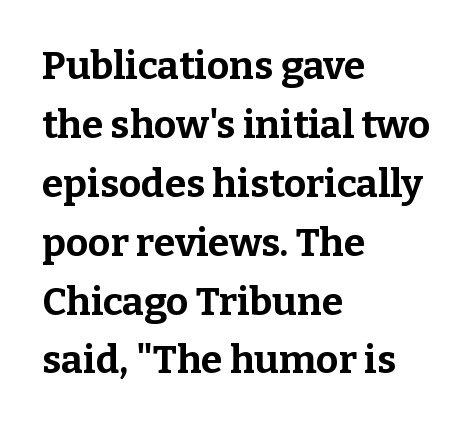
The image shows 39 px bold serif type, upright; set left-aligned, normal line spacing (1.51x), normal letter spacing, not underlined; low stroke contrast and a medium x-height.
